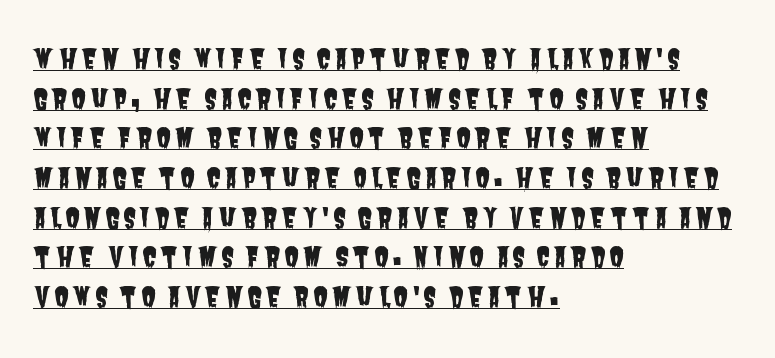
Q: Is the text underlined? A: Yes.
Q: How is the paragraph aligned? A: Left-aligned.
Q: Is the spacing between lines tight, normal or loose? A: Normal.
